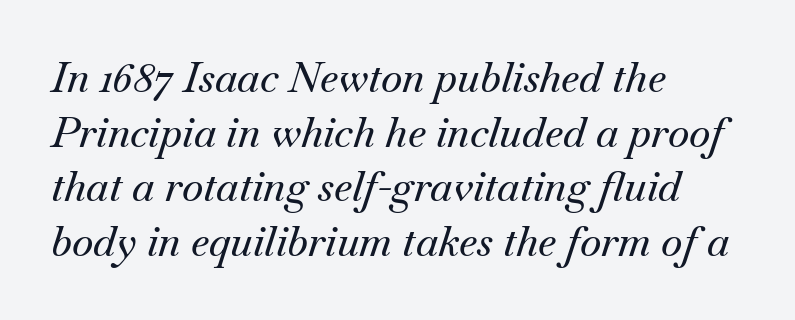
The specimen reads as italic at a glance. The tracking reads as untouched default to a designer's eye. Unmarked baselines from the first word to the last. Note: serifs present on the glyphs. If you drew a ruler down the left edge, every line would touch it. Spacing verdict: proportional, widths tailored to each character.
